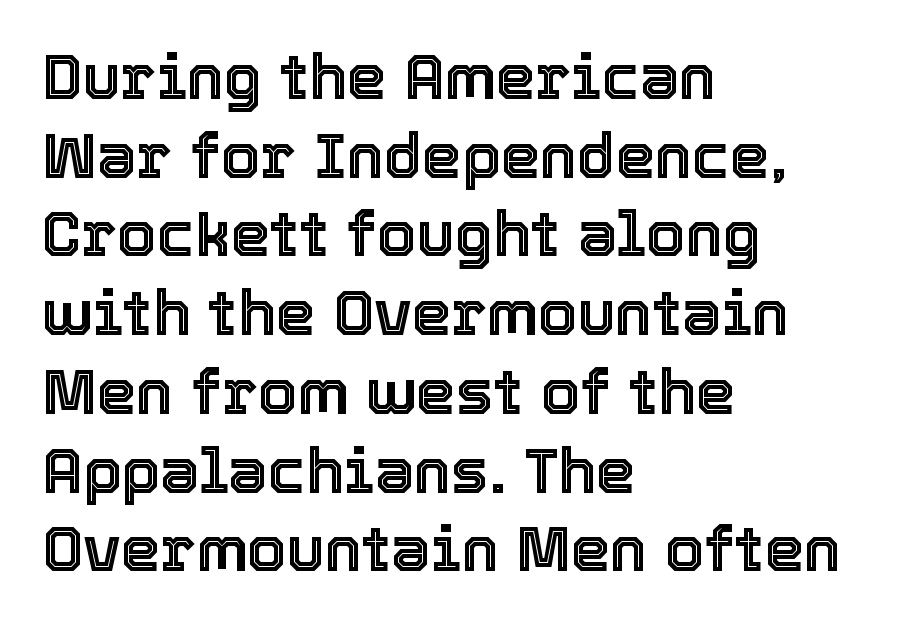
Reading down the column, the eye jumps a familiar distance to each next line. Is the block centered? No — it sits flush against the left margin. Nope, not italic — everything's standing straight. Do the characters align in a grid? No, the font is proportional. Tracking value appears to be zero — textbook default spacing.
